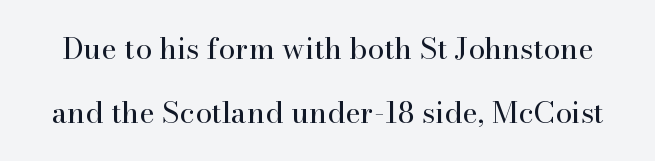
The image shows 30 px regular-weight serif type, upright; set loose line spacing (2.14x), normal letter spacing, not underlined; high stroke contrast and a small x-height.
